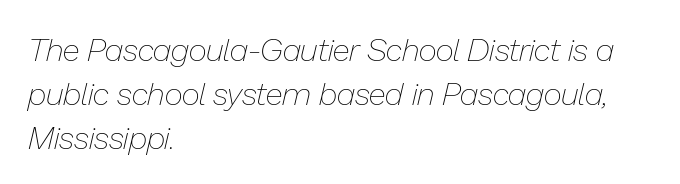
The image shows 32 px thin type, italic (leaning right); set left-aligned, normal line spacing (1.37x), normal letter spacing, not underlined; low stroke contrast and a medium x-height.
